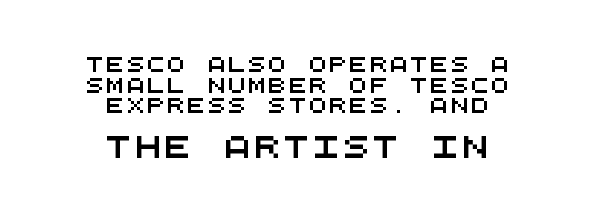
{"underline": "no", "align": "center", "line_spacing": "normal", "line_spacing_ratio": 1.37, "larger_block": "second", "size_ratio": 1.47, "glyph_px": 22}
